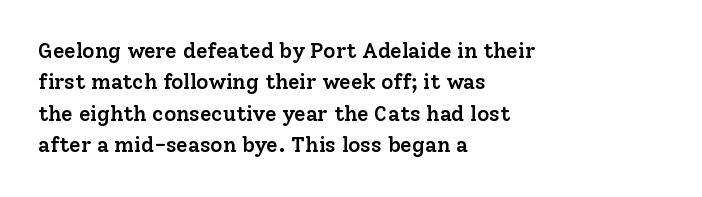
The image shows 21 px text type, upright; set left-aligned, normal line spacing (1.5x), normal letter spacing, not underlined.
